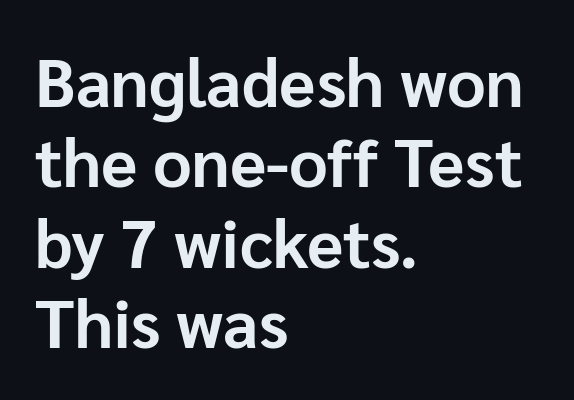
{"serif": "no", "italic": "no", "bold": "yes", "weight": "bold", "width": "normal", "stroke_contrast": "low", "x_height": "medium", "monospaced": "no", "underline": "no", "align": "left", "line_spacing_ratio": 1.2, "letter_spacing": "normal", "letter_spacing_em": 0.0, "glyph_px": 67}
